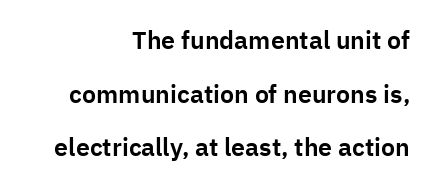
The words here are not underlined. Every character sits straight up, as roman type does. In terms of leading, this rendering errs on the spacious side. The letters sit at their default tracking, neither squeezed nor spread. The text block is weighted toward the right margin, trailing off unevenly leftward.
